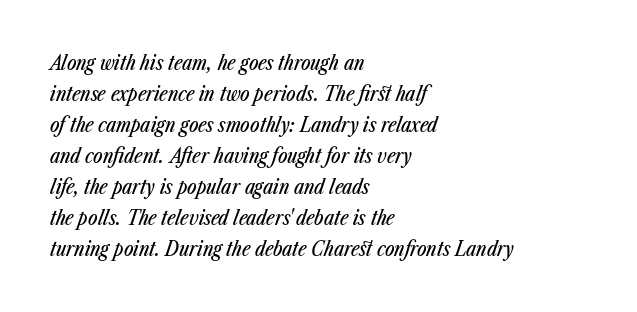
One glance says typical: line gaps are just what's usual. Glance below the letters and you will spot only blank space. Characters are canted at an angle relative to the baseline's perpendicular. If you drew a ruler down the left edge, every line would touch it. Default kerning and tracking; the words read as compact shapes.
